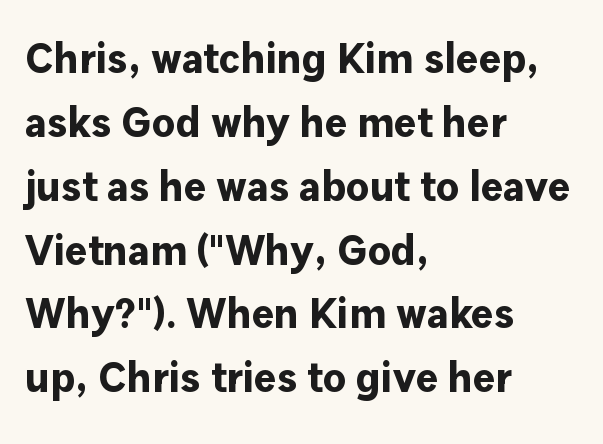
Q: Is the text bold? A: Yes.
Q: Is the text italic (slanted)? A: No, it is upright.
Q: Is the typeface a serif or a sans-serif typeface? A: Sans-serif.
Q: Is the text underlined? A: No.
Q: How is the paragraph aligned? A: Left-aligned.
Q: Is the spacing between letters normal or unusually wide? A: Normal.
Q: Is the spacing between lines tight, normal or loose? A: Normal.
Q: Width (condensed, normal, or wide)? A: Normal.
Q: Stroke contrast? A: Low.
Q: x-height? A: Medium.
Q: Monospaced? A: No.
